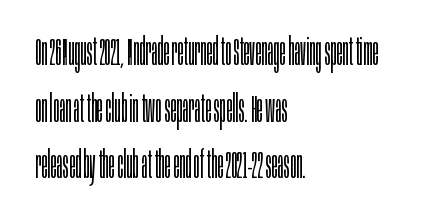
{"serif": "no", "italic": "no", "bold": "no", "weight": "light", "width": "condensed", "stroke_contrast": "low", "x_height": "large", "monospaced": "no", "underline": "no", "align": "left", "line_spacing": "normal", "line_spacing_ratio": 1.53, "letter_spacing": "normal", "letter_spacing_em": 0.0, "glyph_px": 37}
